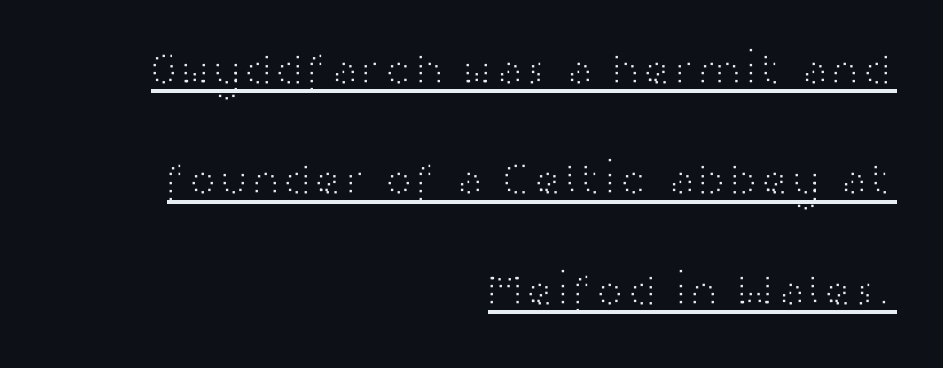
The image shows 47 px light, wide sans-serif type, upright; set right-aligned, loose line spacing (2.35x), normal letter spacing, underlined; high stroke contrast and a medium x-height.
